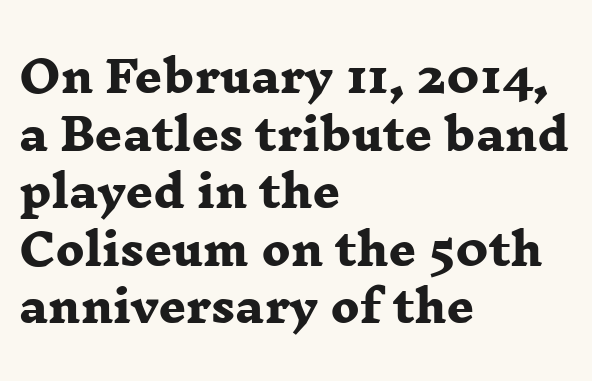
The image shows 43 px heavy, wide serif type; set left-aligned, normal line spacing (1.34x), normal letter spacing, not underlined; low stroke contrast and a medium x-height.
